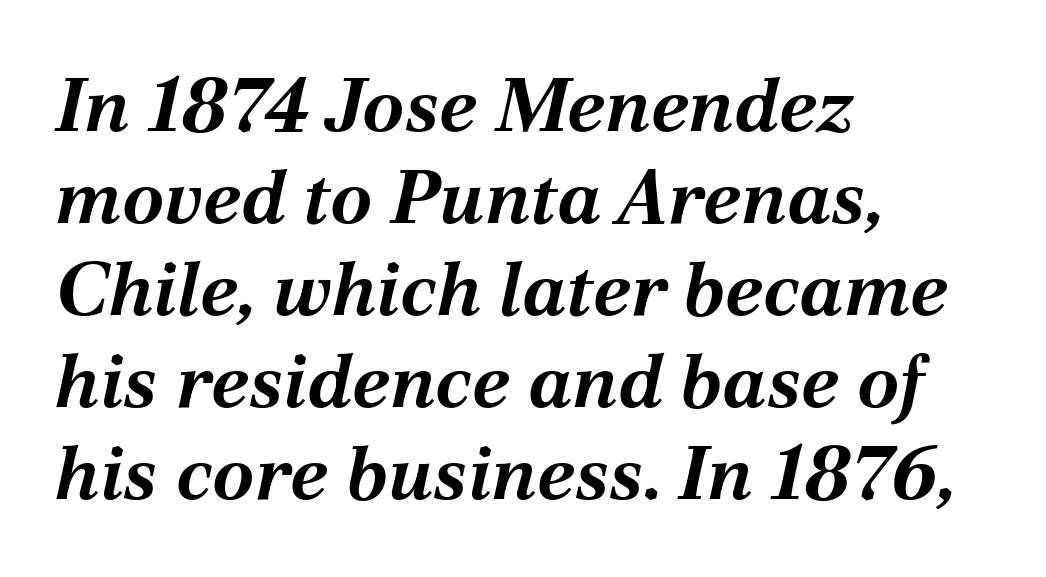
Q: Is the text bold? A: Yes.
Q: Is the text italic (slanted)? A: Yes, it leans right by about 12 degrees.
Q: Is the text underlined? A: No.
Q: How is the paragraph aligned? A: Left-aligned.
Q: Is the spacing between letters normal or unusually wide? A: Normal.
Q: Width (condensed, normal, or wide)? A: Normal.
Q: Stroke contrast? A: Medium.
Q: x-height? A: Medium.
Q: Monospaced? A: No.
